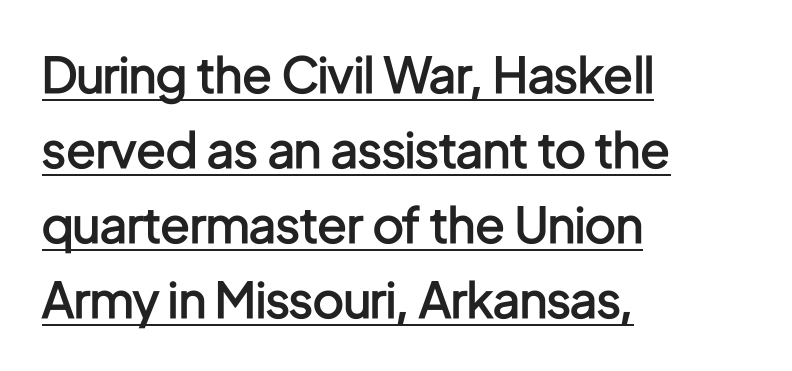
The image shows 49 px semibold, condensed sans-serif type, upright; set left-aligned, normal line spacing (1.53x), normal letter spacing, underlined; low stroke contrast and a medium x-height.
